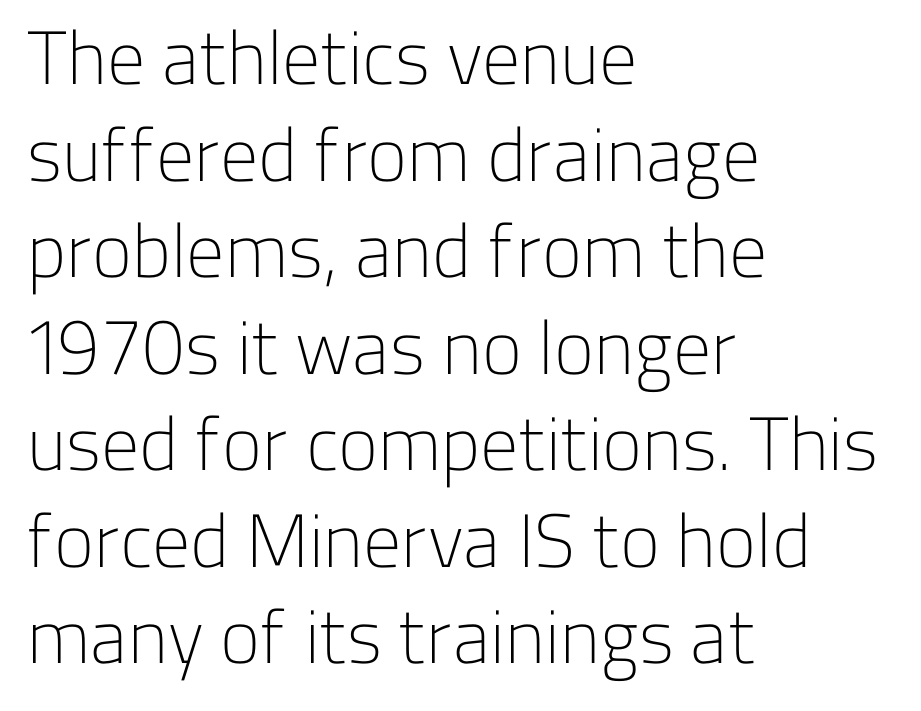
Q: Is the text bold? A: No.
Q: Is the text italic (slanted)? A: No, it is upright.
Q: Is the typeface a serif or a sans-serif typeface? A: Sans-serif.
Q: Is the text underlined? A: No.
Q: How is the paragraph aligned? A: Left-aligned.
Q: Is the spacing between letters normal or unusually wide? A: Normal.
Q: Is the spacing between lines tight, normal or loose? A: Normal.
Q: Width (condensed, normal, or wide)? A: Normal.
Q: Stroke contrast? A: Low.
Q: x-height? A: Medium.
Q: Monospaced? A: No.
